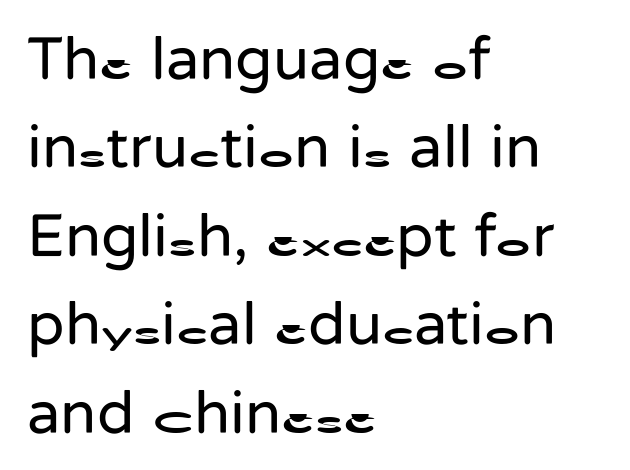
Q: Is the text bold? A: No.
Q: Is the text italic (slanted)? A: No, it is upright.
Q: Is the typeface a serif or a sans-serif typeface? A: Sans-serif.
Q: Is the text underlined? A: No.
Q: How is the paragraph aligned? A: Left-aligned.
Q: Is the spacing between letters normal or unusually wide? A: Normal.
Q: Is the spacing between lines tight, normal or loose? A: Normal.
Q: Width (condensed, normal, or wide)? A: Normal.
Q: Stroke contrast? A: Low.
Q: x-height? A: Medium.
Q: Monospaced? A: No.
